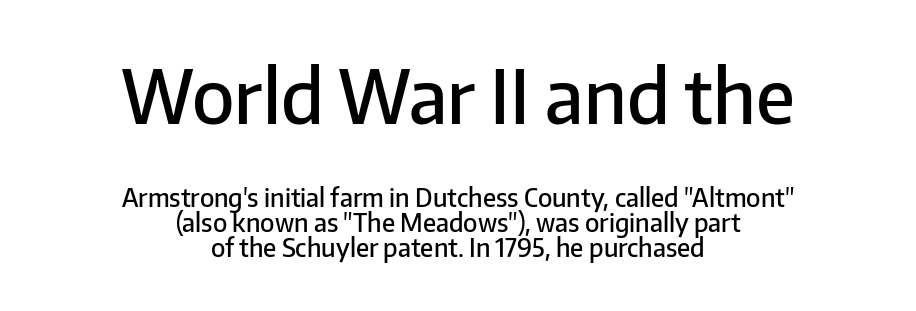
{"serif": "no", "italic": "no", "bold": "semi", "weight": "semibold", "width": "normal", "stroke_contrast": "low", "x_height": "medium", "monospaced": "no", "underline": "no", "align": "center", "line_spacing": "tight", "line_spacing_ratio": 1.01, "letter_spacing": "normal", "letter_spacing_em": 0.0, "larger_block": "first", "size_ratio": 2.96, "glyph_px": 74}
